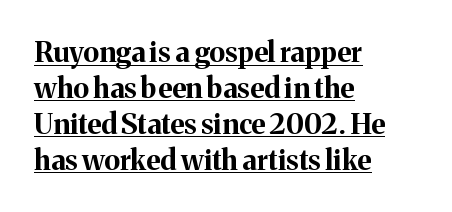
{"serif": "yes", "italic": "no", "bold": "yes", "weight": "bold", "width": "normal", "stroke_contrast": "medium", "x_height": "medium", "monospaced": "no", "underline": "yes", "align": "left", "line_spacing": "normal", "line_spacing_ratio": 1.28, "letter_spacing": "normal", "letter_spacing_em": 0.0, "glyph_px": 28}
